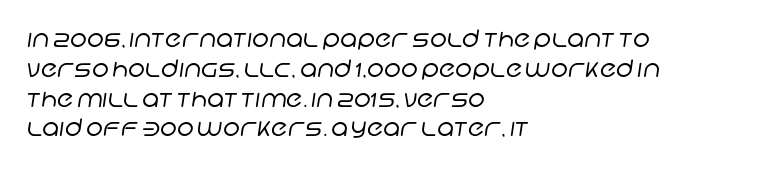
Just letters on the line, the space beneath them empty. Nothing heavy about these letters — not bold at all. There is no visible air inserted between adjacent glyphs. The text block is weighted toward the left margin, trailing off unevenly rightward.
